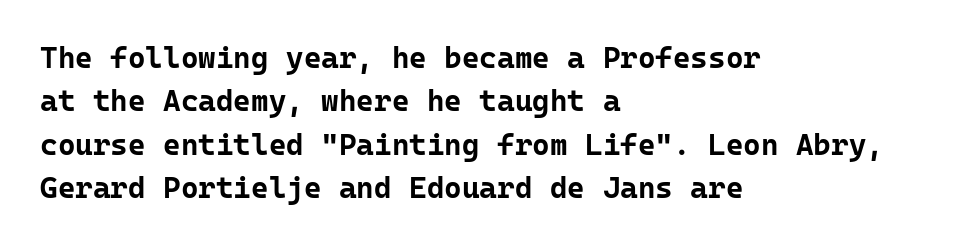
Q: Is the text bold? A: Yes.
Q: Is the text italic (slanted)? A: No, it is upright.
Q: Is the typeface a serif or a sans-serif typeface? A: Sans-serif.
Q: Is the text underlined? A: No.
Q: How is the paragraph aligned? A: Left-aligned.
Q: Is the spacing between letters normal or unusually wide? A: Normal.
Q: Is the spacing between lines tight, normal or loose? A: Normal.
Q: Width (condensed, normal, or wide)? A: Normal.
Q: Stroke contrast? A: Low.
Q: x-height? A: Medium.
Q: Monospaced? A: Yes.
